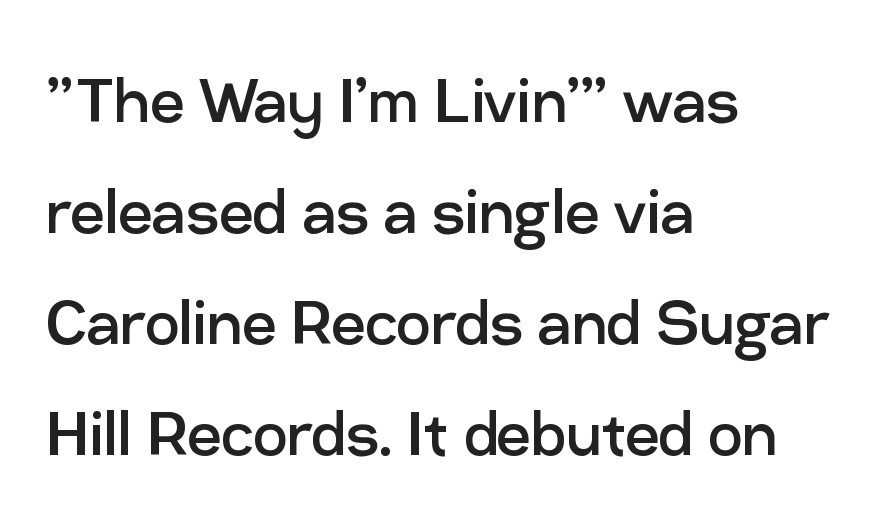
Q: Is the text bold? A: No.
Q: Is the text italic (slanted)? A: No, it is upright.
Q: Is the typeface a serif or a sans-serif typeface? A: Sans-serif.
Q: Is the text underlined? A: No.
Q: How is the paragraph aligned? A: Left-aligned.
Q: Is the spacing between letters normal or unusually wide? A: Normal.
Q: Is the spacing between lines tight, normal or loose? A: Normal.
Q: Width (condensed, normal, or wide)? A: Normal.
Q: Stroke contrast? A: Low.
Q: x-height? A: Medium.
Q: Monospaced? A: No.
